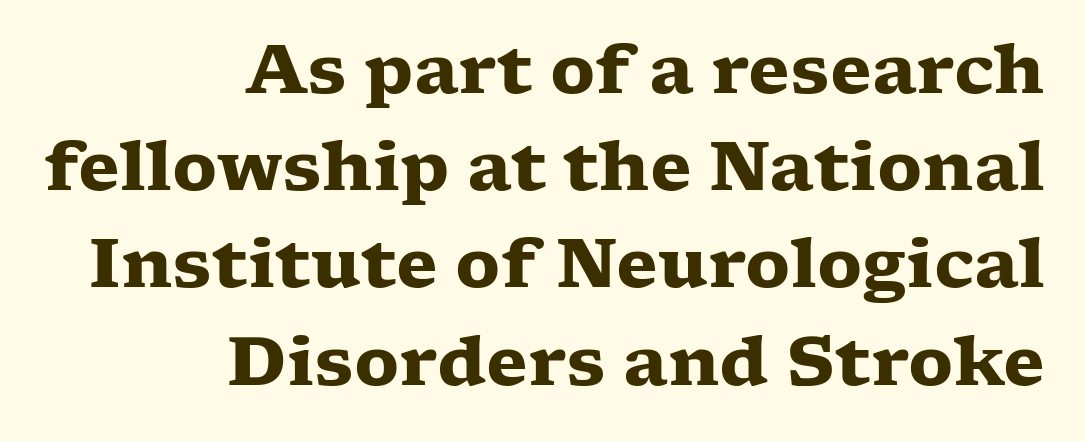
This rendering employs a face with finishing strokes, i.e., a serif. Inter-character spacing is left at the font's built-in metrics. The lettering holds an erect, upright posture throughout. Regarding leading, the lines here are spaced in the standard way. The area under the type is left untouched. The lines are quadded right.
